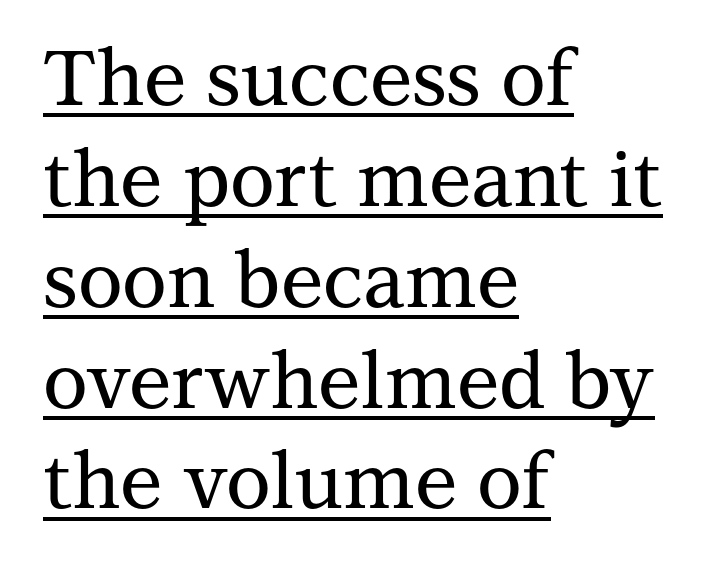
The image shows 77 px serif type, upright; set left-aligned, normal line spacing (1.31x), normal letter spacing, underlined; medium stroke contrast and a medium x-height.
